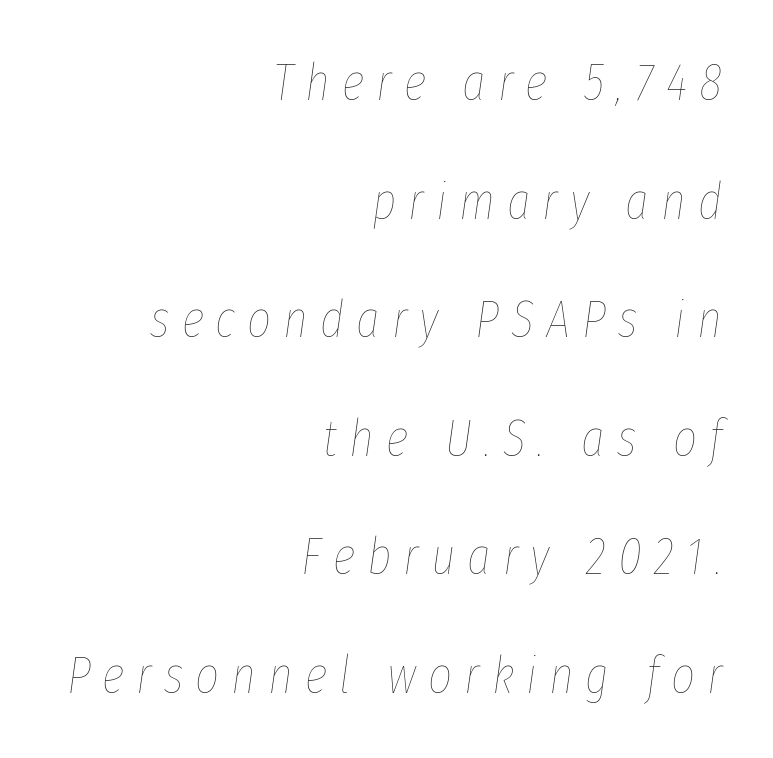
Q: Is the text bold? A: No.
Q: Is the text italic (slanted)? A: Yes, it leans right by about 8 degrees.
Q: Is the text underlined? A: No.
Q: How is the paragraph aligned? A: Right-aligned.
Q: Is the spacing between letters normal or unusually wide? A: Unusually wide.
Q: Is the spacing between lines tight, normal or loose? A: Loose.
Q: Width (condensed, normal, or wide)? A: Condensed.
Q: Stroke contrast? A: Low.
Q: x-height? A: Medium.
Q: Monospaced? A: No.
